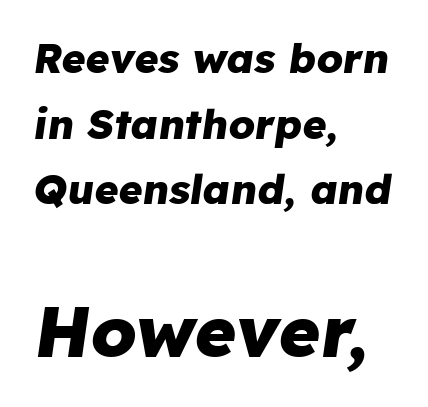
Q: Is the text bold? A: Yes.
Q: Is the text italic (slanted)? A: Yes, it leans right by about 8 degrees.
Q: Is the text underlined? A: No.
Q: How is the paragraph aligned? A: Left-aligned.
Q: Is the spacing between letters normal or unusually wide? A: Normal.
Q: Is the spacing between lines tight, normal or loose? A: Normal.
Q: Which block of text is set in a larger size, the first (top) or the second (bottom)? A: The second (bottom) one.
Q: Width (condensed, normal, or wide)? A: Normal.
Q: Stroke contrast? A: Low.
Q: x-height? A: Medium.
Q: Monospaced? A: No.
